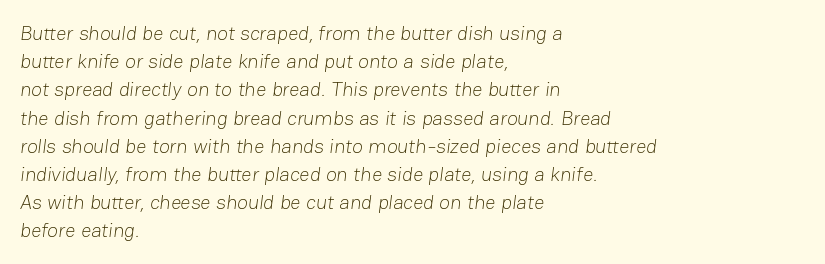
The image shows 20 px text type; set left-aligned, normal line spacing (1.41x), normal letter spacing, not underlined.
